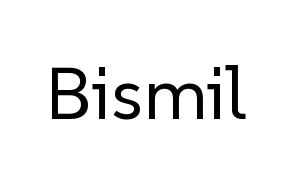
Q: Is the text bold? A: No.
Q: Is the text italic (slanted)? A: No, it is upright.
Q: Is the typeface a serif or a sans-serif typeface? A: Sans-serif.
Q: Is the text underlined? A: No.
Q: Is the spacing between letters normal or unusually wide? A: Normal.
Q: Width (condensed, normal, or wide)? A: Normal.
Q: Stroke contrast? A: Low.
Q: x-height? A: Medium.
Q: Monospaced? A: No.
